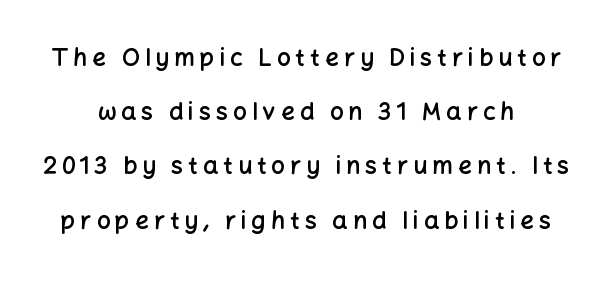
The image shows 24 px text type, upright; set loose line spacing (2.26x), unusually wide letter spacing (+0.21 em), not underlined.
